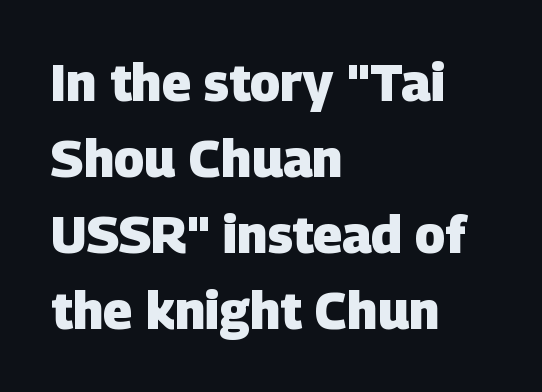
Q: Is the text bold? A: Yes.
Q: Is the typeface a serif or a sans-serif typeface? A: Sans-serif.
Q: Is the text underlined? A: No.
Q: How is the paragraph aligned? A: Left-aligned.
Q: Is the spacing between letters normal or unusually wide? A: Normal.
Q: Is the spacing between lines tight, normal or loose? A: Normal.
Q: Width (condensed, normal, or wide)? A: Normal.
Q: Stroke contrast? A: Low.
Q: x-height? A: Large.
Q: Monospaced? A: No.
